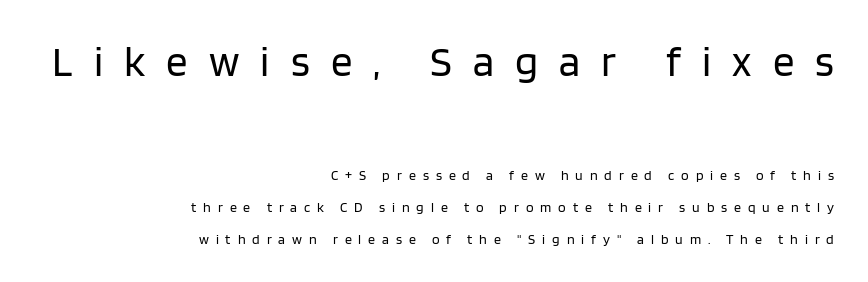
The image shows 43 px regular-weight sans-serif type, upright; set right-aligned, loose line spacing (2.27x), unusually wide letter spacing (+0.49 em), not underlined; the first (top) block is 3.07x larger; low stroke contrast and a large x-height.
